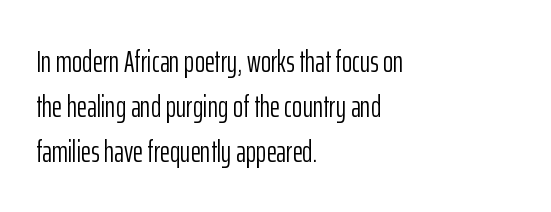
{"serif": "no", "italic": "no", "bold": "no", "weight": "light", "width": "condensed", "stroke_contrast": "low", "x_height": "medium", "monospaced": "no", "underline": "no", "align": "left", "line_spacing": "normal", "line_spacing_ratio": 1.45, "letter_spacing": "normal", "letter_spacing_em": 0.0, "glyph_px": 31}
